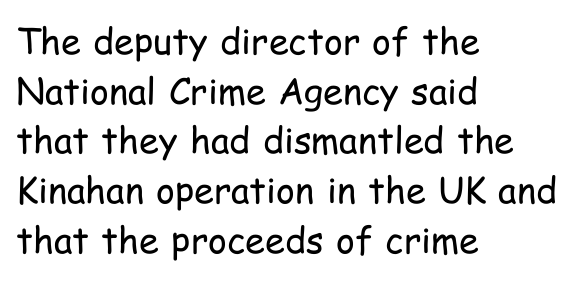
The image shows 36 px regular-weight, condensed sans-serif type, upright; set left-aligned, normal line spacing (1.38x), normal letter spacing, not underlined; low stroke contrast and a medium x-height.
